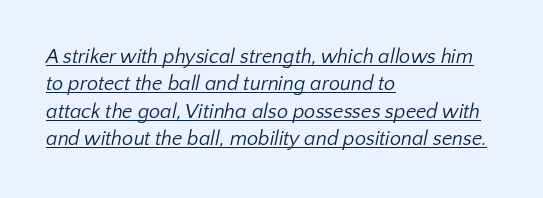
{"bold": "no", "underline": "yes", "align": "left", "line_spacing": "normal", "line_spacing_ratio": 1.37, "letter_spacing": "normal", "letter_spacing_em": 0.0, "glyph_px": 20}
